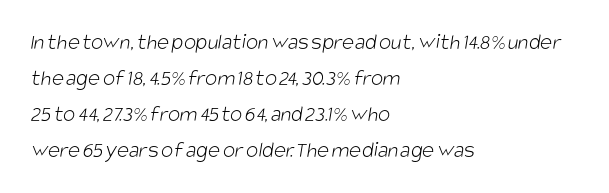
Q: Is the text bold? A: No.
Q: Is the text underlined? A: No.
Q: How is the paragraph aligned? A: Left-aligned.
Q: Is the spacing between letters normal or unusually wide? A: Normal.
Q: Is the spacing between lines tight, normal or loose? A: Normal.
